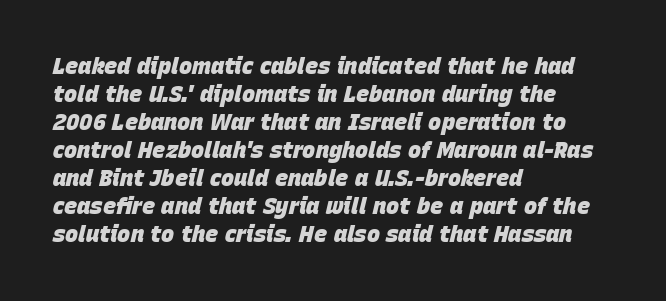
{"italic": "yes", "lean": "right", "slant_degrees": 15, "bold": "yes", "underline": "no", "align": "left", "line_spacing": "normal", "line_spacing_ratio": 1.27, "letter_spacing": "normal", "letter_spacing_em": 0.0, "glyph_px": 22}
